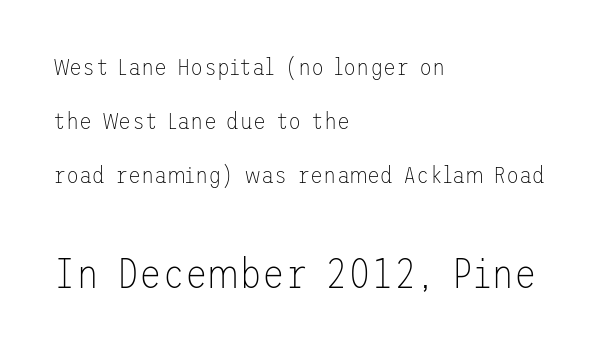
The image shows 42 px thin sans-serif type, upright; set left-aligned, loose line spacing (2.25x), normal letter spacing, not underlined; the second (bottom) block is 1.75x larger; low stroke contrast and a medium x-height.
